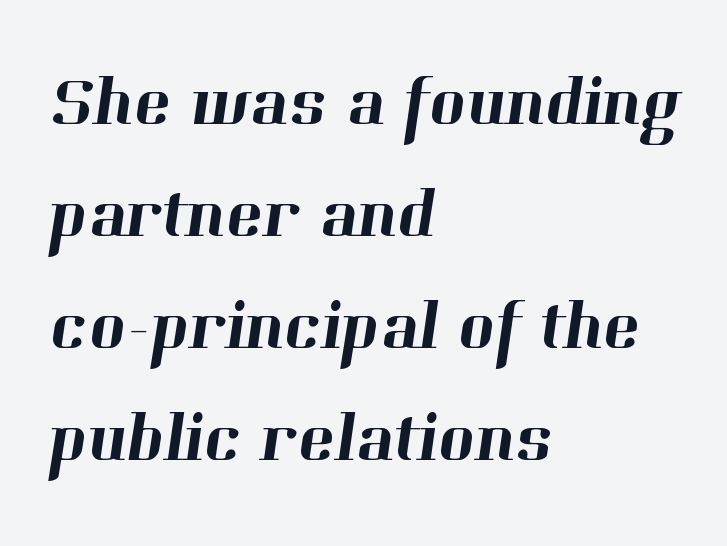
The image shows 70 px serif type; set left-aligned, normal line spacing (1.6x), normal letter spacing, not underlined; high stroke contrast and a medium x-height.
